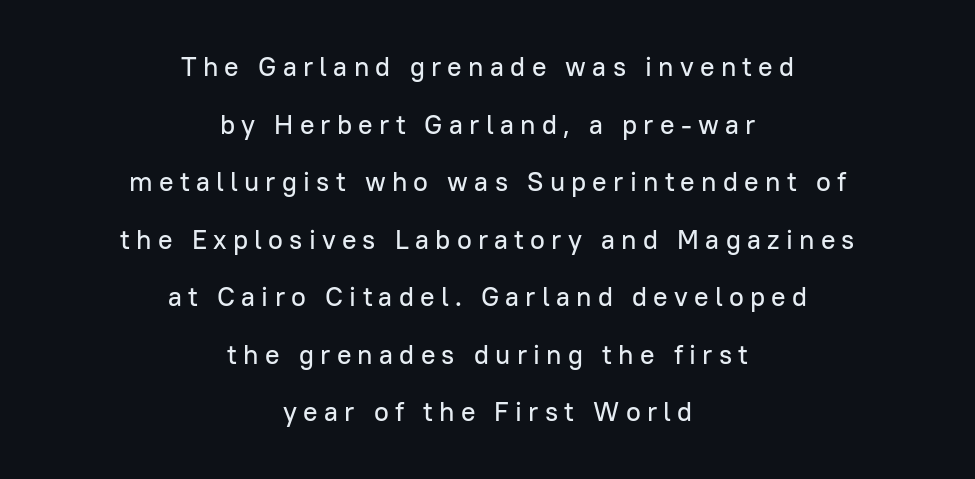
The lettering holds an erect, upright posture throughout. The space between consecutive lines is lavish. If you folded the block vertically in half, each line would mirror itself in length. Underlining? Definitely not there. The letters are spread apart with noticeably loose tracking.
